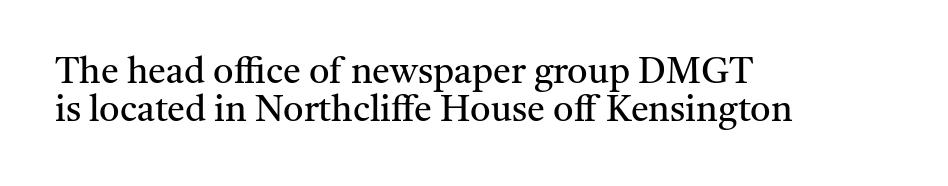
You could call the tracking neutral — neither tight nor loose. All the whitespace from short lines collects on the right. Quick note: underline off. Unlike italic type, these characters show no tilt at all. The face used here is seriffed, in the tradition of book romans.
